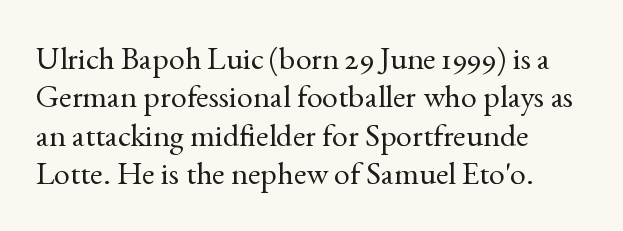
Q: Is the text bold? A: No.
Q: Is the text italic (slanted)? A: No, it is upright.
Q: Is the typeface a serif or a sans-serif typeface? A: Serif.
Q: Is the text underlined? A: No.
Q: How is the paragraph aligned? A: Left-aligned.
Q: Is the spacing between letters normal or unusually wide? A: Normal.
Q: Width (condensed, normal, or wide)? A: Normal.
Q: x-height? A: Small.
Q: Monospaced? A: No.
